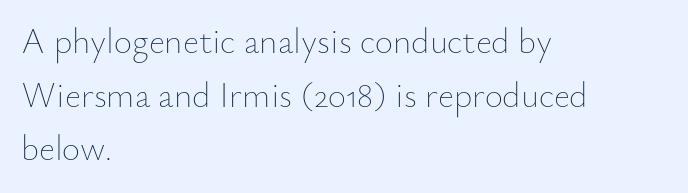
The image shows 35 px thin type, upright; set left-aligned, normal line spacing (1.53x), normal letter spacing, not underlined; low stroke contrast and a small x-height.
